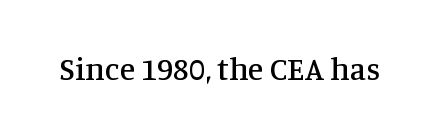
To sum up the face: it has serifs. Posture: straight, roman, zero tilt. The rendering uses natural spacing where letterforms have individual widths. The specimen omits any rule beneath the text block's lines.
